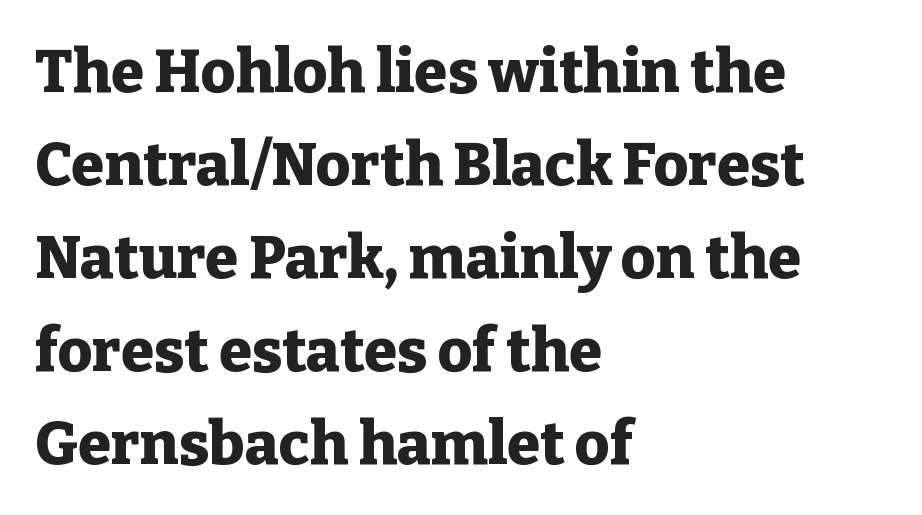
Q: Is the text bold? A: Yes.
Q: Is the text italic (slanted)? A: No, it is upright.
Q: Is the typeface a serif or a sans-serif typeface? A: Serif.
Q: Is the text underlined? A: No.
Q: How is the paragraph aligned? A: Left-aligned.
Q: Is the spacing between letters normal or unusually wide? A: Normal.
Q: Is the spacing between lines tight, normal or loose? A: Normal.
Q: Width (condensed, normal, or wide)? A: Normal.
Q: Stroke contrast? A: Low.
Q: x-height? A: Medium.
Q: Monospaced? A: No.
